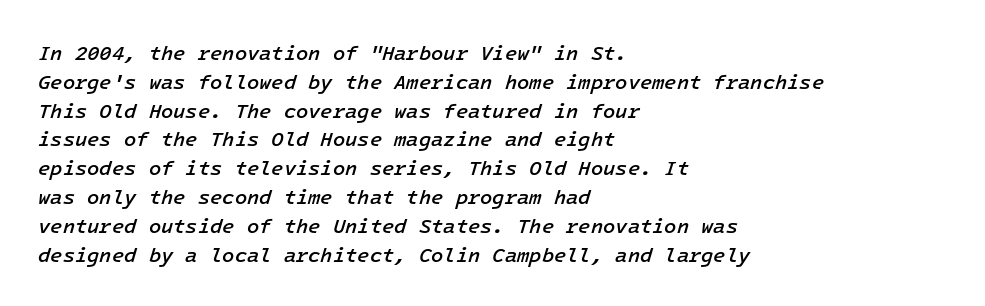
This is oblique type, the kind used for emphasis or titles. A somewhat darkened texture: the type is semibold rather than bold. Leading matches the norm, producing a regular column. Words appear dense and cohesive because spacing is normal.
